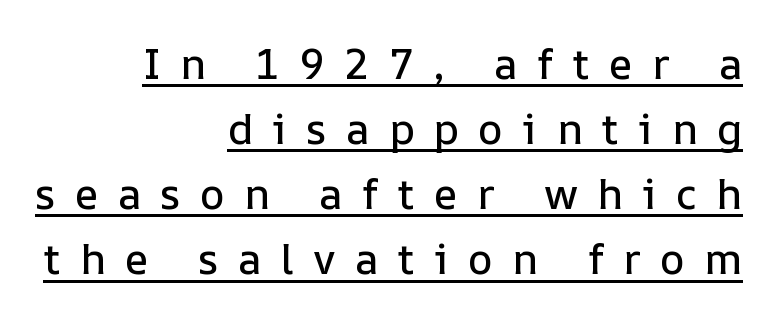
Vertical strokes here are truly vertical. Every word sits above its own underline. Compared with typical body copy, the letter spacing here is much looser. Each new line begins a customary step beneath the previous one.
